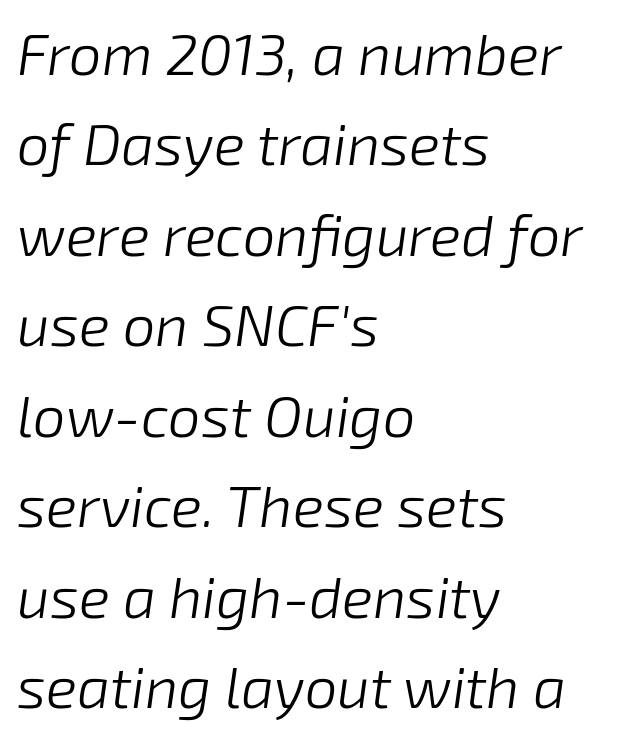
{"italic": "yes", "lean": "right", "slant_degrees": 8, "bold": "no", "weight": "light", "width": "normal", "stroke_contrast": "low", "x_height": "medium", "monospaced": "no", "underline": "no", "align": "left", "line_spacing": "normal", "line_spacing_ratio": 1.56, "letter_spacing": "normal", "letter_spacing_em": 0.0, "glyph_px": 58}
